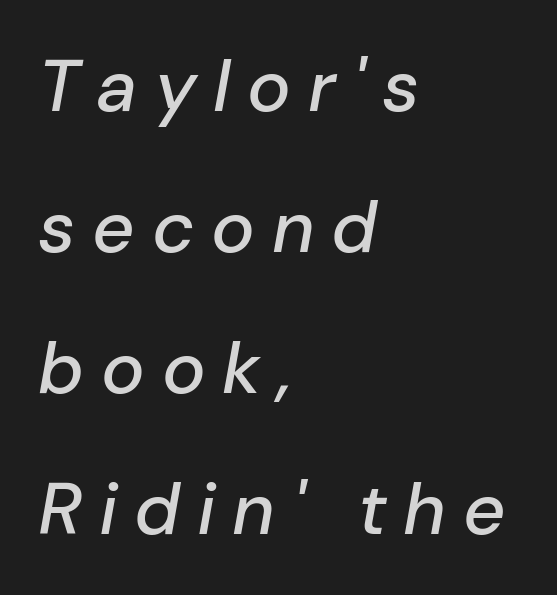
Q: Is the text italic (slanted)? A: Yes, it leans right by about 10 degrees.
Q: Is the text underlined? A: No.
Q: How is the paragraph aligned? A: Left-aligned.
Q: Is the spacing between letters normal or unusually wide? A: Unusually wide.
Q: Is the spacing between lines tight, normal or loose? A: Loose.
Q: Width (condensed, normal, or wide)? A: Normal.
Q: Stroke contrast? A: Low.
Q: x-height? A: Medium.
Q: Monospaced? A: No.
